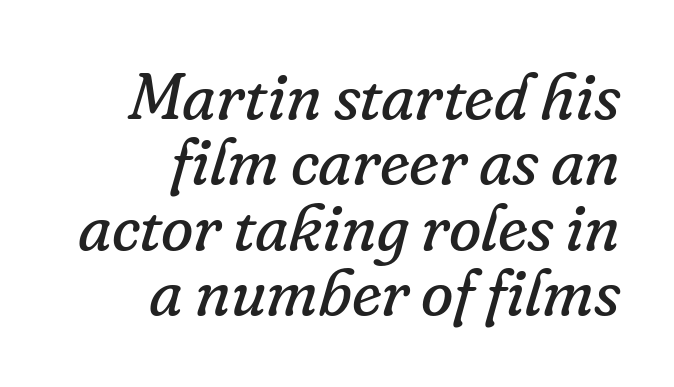
Q: Is the text bold? A: No.
Q: Is the text italic (slanted)? A: Yes, it leans right by about 16 degrees.
Q: Is the typeface a serif or a sans-serif typeface? A: Serif.
Q: Is the text underlined? A: No.
Q: How is the paragraph aligned? A: Right-aligned.
Q: Is the spacing between letters normal or unusually wide? A: Normal.
Q: Is the spacing between lines tight, normal or loose? A: Tight.
Q: Width (condensed, normal, or wide)? A: Normal.
Q: Stroke contrast? A: Low.
Q: x-height? A: Small.
Q: Monospaced? A: No.
